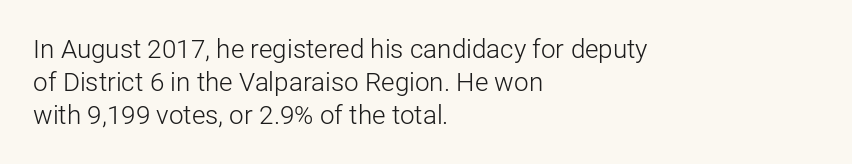
The image shows 26 px text type, upright; set left-aligned, normal line spacing (1.26x), normal letter spacing, not underlined.
